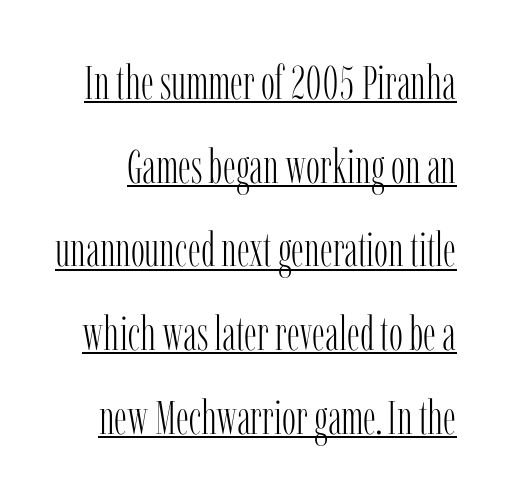
Decoration check: the copy is underlined. This sample uses plain, unmodified letter spacing. Is this a fixed-width face? No — the glyphs have proportional, varying widths. Designer's note — italics off, roman on. This rendering employs a face with finishing strokes, i.e., a serif.
